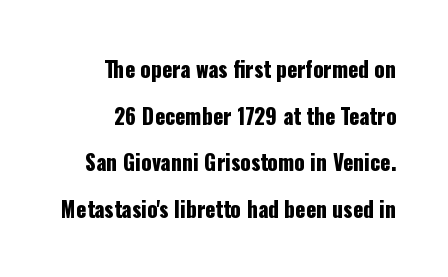
Q: Is the text italic (slanted)? A: No, it is upright.
Q: Is the text underlined? A: No.
Q: How is the paragraph aligned? A: Right-aligned.
Q: Is the spacing between letters normal or unusually wide? A: Normal.
Q: Is the spacing between lines tight, normal or loose? A: Loose.
